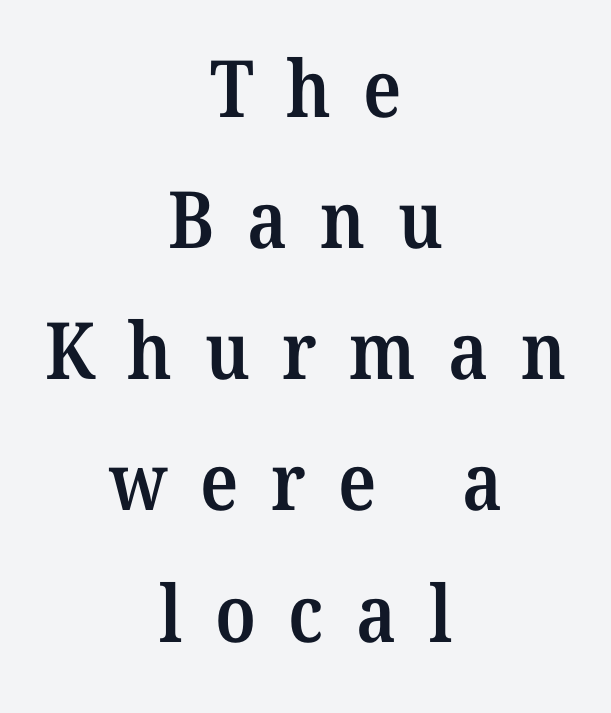
{"serif": "yes", "bold": "semi", "weight": "semibold", "width": "normal", "stroke_contrast": "medium", "x_height": "medium", "monospaced": "no", "underline": "no", "align": "center", "line_spacing": "normal", "line_spacing_ratio": 1.66, "letter_spacing": "wide", "letter_spacing_em": 0.41, "glyph_px": 79}
